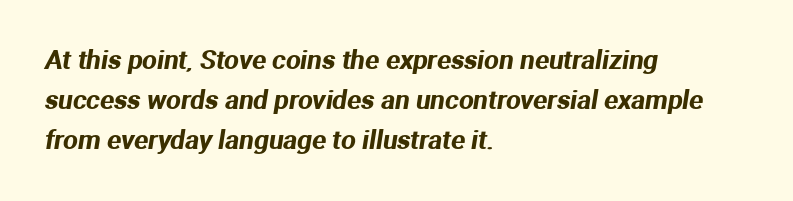
{"underline": "no", "align": "left", "line_spacing": "normal", "line_spacing_ratio": 1.54, "letter_spacing": "normal", "letter_spacing_em": 0.0, "glyph_px": 26}
